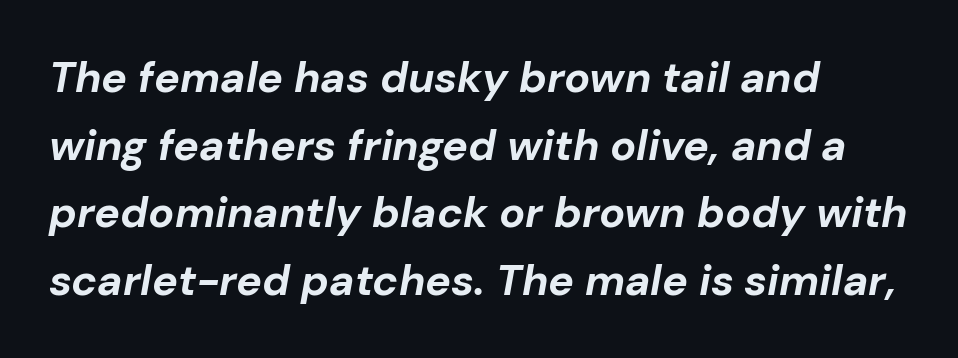
{"italic": "yes", "lean": "right", "slant_degrees": 10, "bold": "yes", "weight": "bold", "width": "normal", "stroke_contrast": "low", "x_height": "medium", "monospaced": "no", "underline": "no", "align": "left", "line_spacing": "normal", "line_spacing_ratio": 1.57, "letter_spacing": "normal", "letter_spacing_em": 0.0, "glyph_px": 43}
